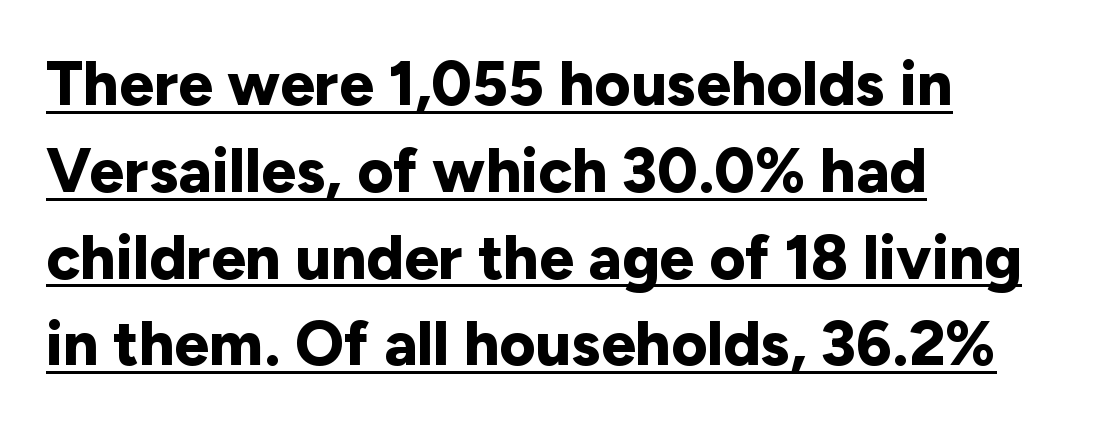
The typesetter chose a ragged-right arrangement here. Short note: letters normally spaced. Emphasis by weight is at full strength: bold. Each line of the rendering has a horizontal stroke beneath the glyphs. Characters remain perfectly vertical along every line.
